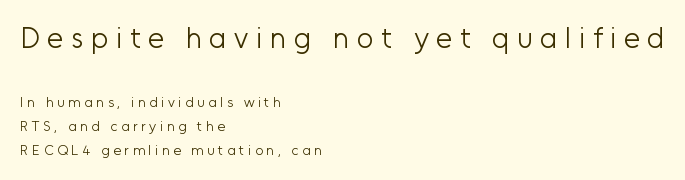
{"serif": "no", "italic": "no", "bold": "no", "weight": "light", "width": "normal", "stroke_contrast": "low", "x_height": "medium", "monospaced": "no", "underline": "no", "align": "left", "line_spacing_ratio": 1.72, "letter_spacing": "wide", "letter_spacing_em": 0.26, "larger_block": "first", "size_ratio": 2.07, "glyph_px": 29}
